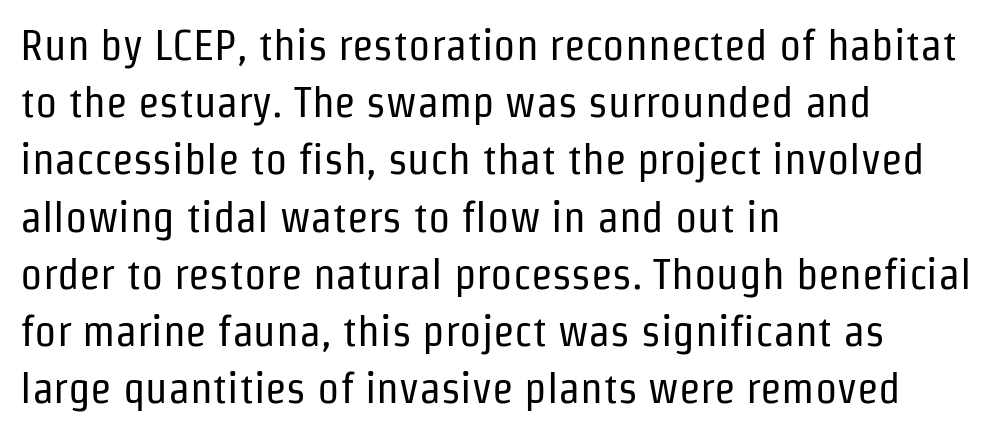
{"serif": "no", "italic": "no", "bold": "no", "weight": "regular", "width": "condensed", "stroke_contrast": "low", "x_height": "medium", "monospaced": "no", "underline": "no", "align": "left", "line_spacing": "normal", "line_spacing_ratio": 1.3, "letter_spacing": "normal", "letter_spacing_em": 0.0, "glyph_px": 44}
